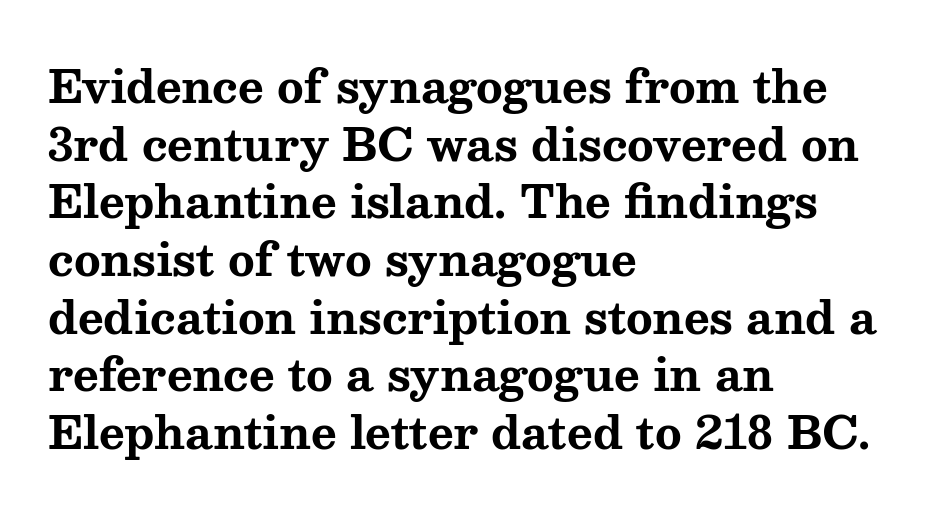
Q: Is the text bold? A: Yes.
Q: Is the text italic (slanted)? A: No, it is upright.
Q: Is the typeface a serif or a sans-serif typeface? A: Serif.
Q: Is the text underlined? A: No.
Q: How is the paragraph aligned? A: Left-aligned.
Q: Is the spacing between letters normal or unusually wide? A: Normal.
Q: Is the spacing between lines tight, normal or loose? A: Normal.
Q: Width (condensed, normal, or wide)? A: Wide.
Q: Stroke contrast? A: Medium.
Q: x-height? A: Medium.
Q: Monospaced? A: No.
